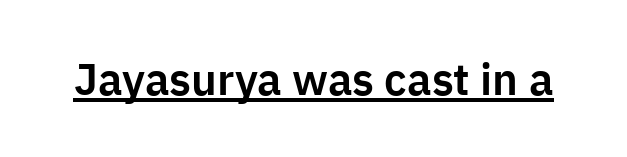
Q: Is the text italic (slanted)? A: No, it is upright.
Q: Is the typeface a serif or a sans-serif typeface? A: Sans-serif.
Q: Is the text underlined? A: Yes.
Q: Is the spacing between letters normal or unusually wide? A: Normal.
Q: Width (condensed, normal, or wide)? A: Normal.
Q: Stroke contrast? A: Low.
Q: x-height? A: Medium.
Q: Monospaced? A: No.
